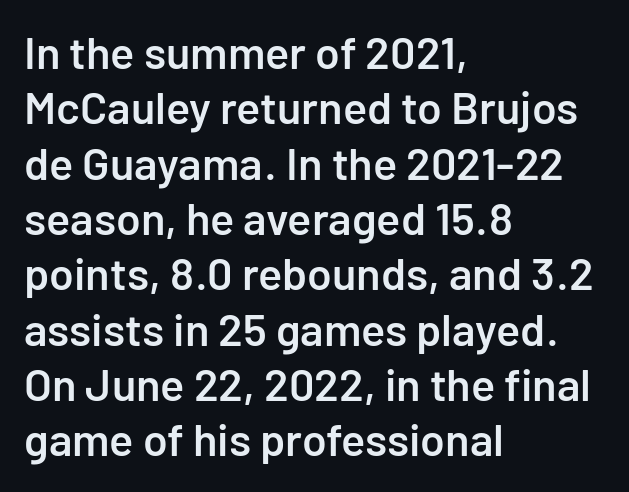
This sample has the flowing, uneven cadence of proportional lettering. These lines stack with their left ends in a neat column. Emphasis by weight is partial: semibold. Has an underline been added? It has not.
